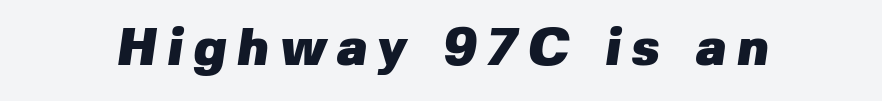
Q: Is the text bold? A: Yes.
Q: Is the typeface a serif or a sans-serif typeface? A: Sans-serif.
Q: Is the text underlined? A: No.
Q: Width (condensed, normal, or wide)? A: Normal.
Q: Stroke contrast? A: Low.
Q: x-height? A: Medium.
Q: Monospaced? A: No.
